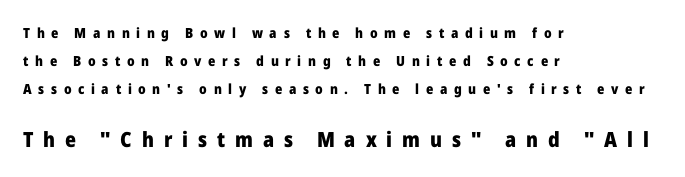
{"italic": "no", "bold": "yes", "underline": "no", "align": "left", "line_spacing": "loose", "line_spacing_ratio": 2.0, "letter_spacing": "wide", "letter_spacing_em": 0.47, "larger_block": "second", "size_ratio": 1.5, "glyph_px": 21}
